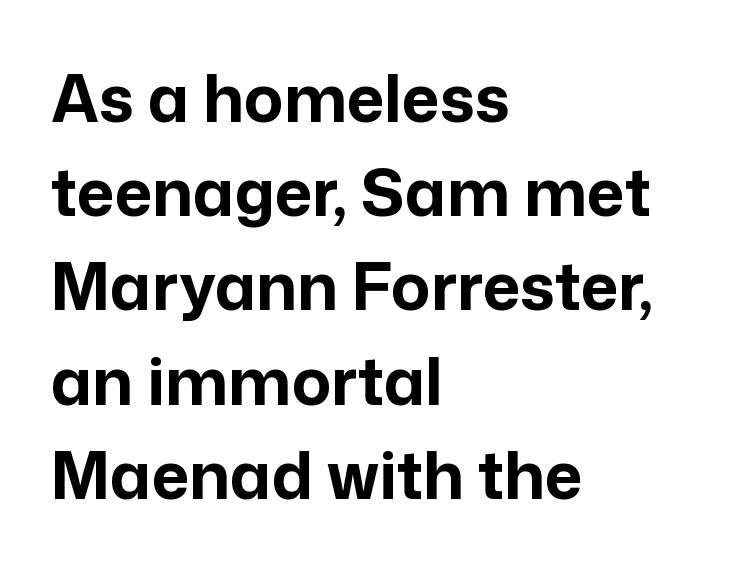
Q: Is the text bold? A: Yes.
Q: Is the text italic (slanted)? A: No, it is upright.
Q: Is the typeface a serif or a sans-serif typeface? A: Sans-serif.
Q: Is the text underlined? A: No.
Q: How is the paragraph aligned? A: Left-aligned.
Q: Is the spacing between letters normal or unusually wide? A: Normal.
Q: Is the spacing between lines tight, normal or loose? A: Normal.
Q: Width (condensed, normal, or wide)? A: Normal.
Q: Stroke contrast? A: Low.
Q: x-height? A: Medium.
Q: Monospaced? A: No.
